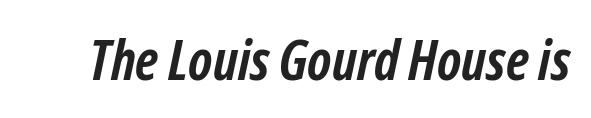
Q: Is the text bold? A: Yes.
Q: Is the text italic (slanted)? A: Yes, it leans right by about 12 degrees.
Q: Is the text underlined? A: No.
Q: Is the spacing between letters normal or unusually wide? A: Normal.
Q: Width (condensed, normal, or wide)? A: Condensed.
Q: Stroke contrast? A: Low.
Q: x-height? A: Medium.
Q: Monospaced? A: No.
